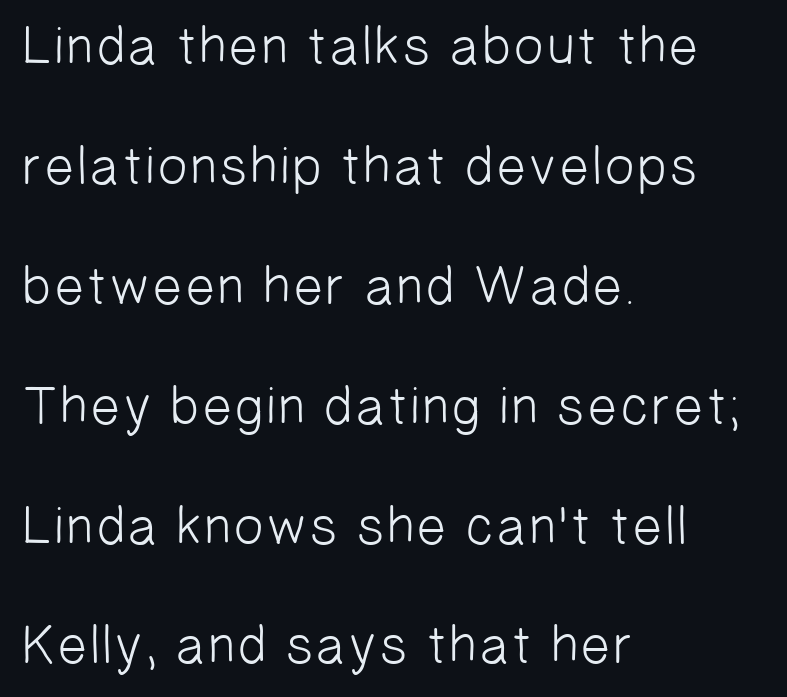
{"serif": "no", "bold": "no", "weight": "light", "width": "normal", "stroke_contrast": "low", "x_height": "medium", "monospaced": "no", "underline": "no", "align": "left", "line_spacing": "loose", "line_spacing_ratio": 2.22, "letter_spacing": "normal", "letter_spacing_em": 0.0, "glyph_px": 54}
